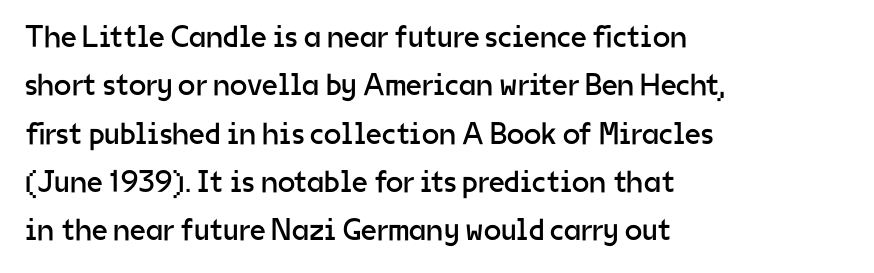
{"serif": "no", "italic": "no", "bold": "no", "weight": "regular", "width": "normal", "stroke_contrast": "low", "x_height": "medium", "monospaced": "no", "underline": "no", "align": "left", "line_spacing": "normal", "line_spacing_ratio": 1.56, "letter_spacing": "normal", "letter_spacing_em": 0.0, "glyph_px": 31}
